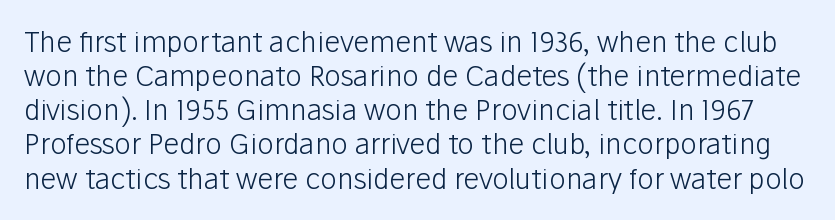
The image shows 28 px light sans-serif type, upright; set line spacing 1.22x, normal letter spacing, not underlined; low stroke contrast and a medium x-height.
